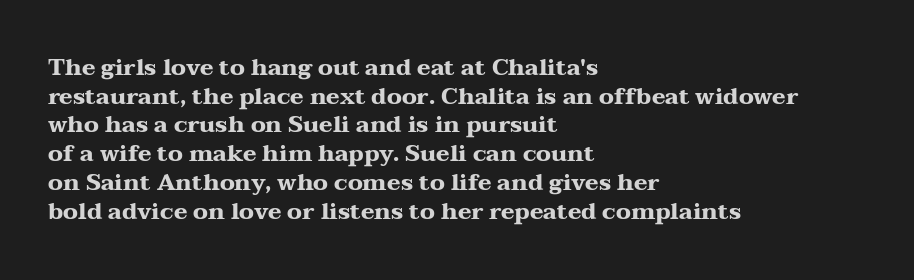
{"italic": "no", "bold": "yes", "underline": "no", "align": "left", "line_spacing": "normal", "line_spacing_ratio": 1.25, "letter_spacing": "normal", "letter_spacing_em": 0.0, "glyph_px": 23}
